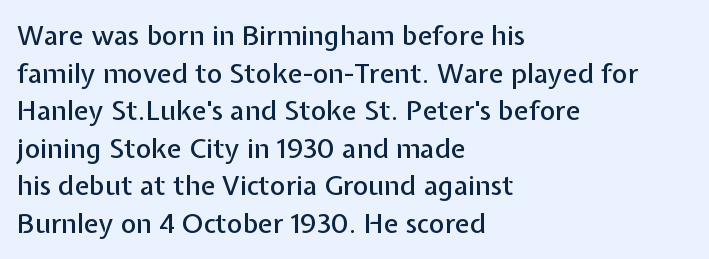
Plain, unruled lines of type. The lines in this sample share a left origin and differ only in where they stop. The specimen reads as upright at a glance. Letter spacing: default. If you measured baseline to baseline, you'd find a middling distance.
